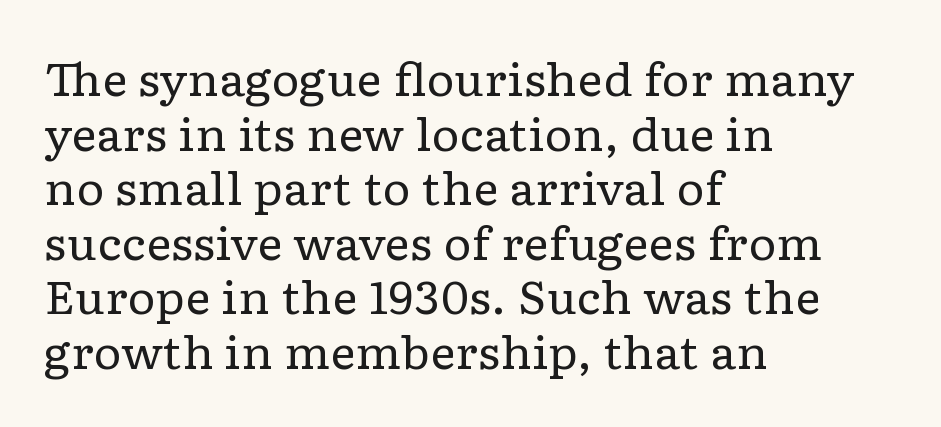
{"serif": "yes", "italic": "no", "bold": "no", "weight": "regular", "width": "wide", "stroke_contrast": "low", "x_height": "medium", "monospaced": "no", "underline": "no", "align": "left", "line_spacing_ratio": 1.24, "letter_spacing": "normal", "letter_spacing_em": 0.0, "glyph_px": 44}
